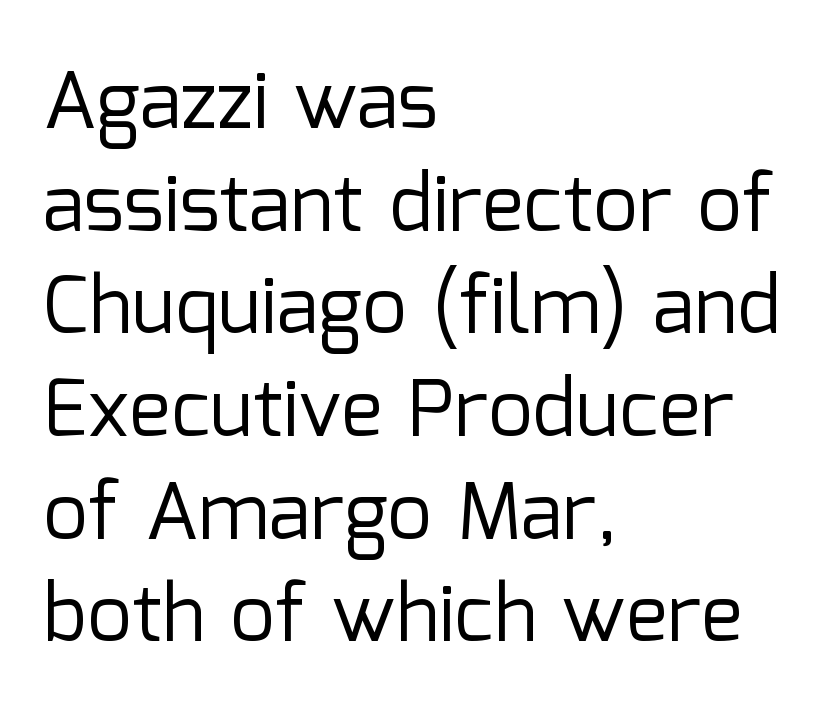
{"serif": "no", "italic": "no", "bold": "no", "weight": "regular", "width": "normal", "stroke_contrast": "low", "x_height": "medium", "monospaced": "no", "underline": "no", "align": "left", "line_spacing": "normal", "line_spacing_ratio": 1.3, "letter_spacing": "normal", "letter_spacing_em": 0.0, "glyph_px": 79}
